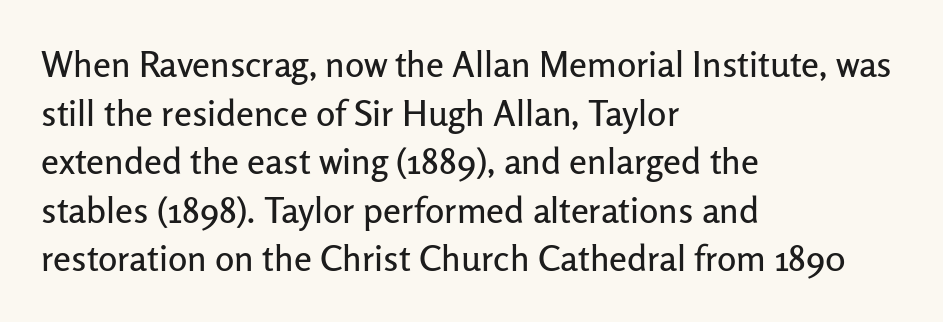
Left-aligned paragraph, ragged on the right. This is the regular roman posture of the typeface. Underlining? Definitely not there. The type is set solid horizontally, with unmodified tracking. Letterform terminals end flat and unadorned throughout the passage. Each letter keeps its own natural width here, so spacing adapts to shape.
